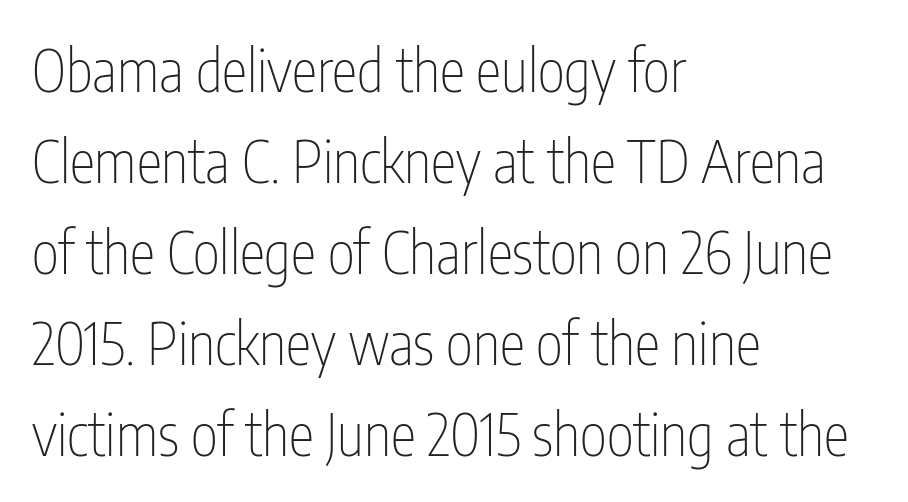
Q: Is the text bold? A: No.
Q: Is the text italic (slanted)? A: No, it is upright.
Q: Is the typeface a serif or a sans-serif typeface? A: Sans-serif.
Q: Is the text underlined? A: No.
Q: How is the paragraph aligned? A: Left-aligned.
Q: Is the spacing between letters normal or unusually wide? A: Normal.
Q: Is the spacing between lines tight, normal or loose? A: Normal.
Q: Width (condensed, normal, or wide)? A: Condensed.
Q: Stroke contrast? A: Low.
Q: x-height? A: Medium.
Q: Monospaced? A: No.
